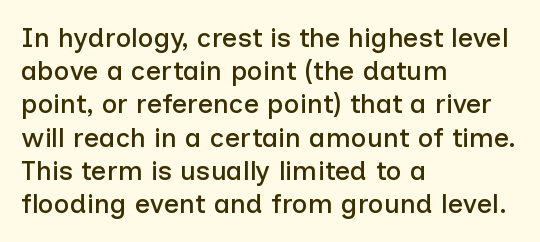
Q: Is the text italic (slanted)? A: No, it is upright.
Q: Is the text underlined? A: No.
Q: How is the paragraph aligned? A: Left-aligned.
Q: Is the spacing between letters normal or unusually wide? A: Normal.
